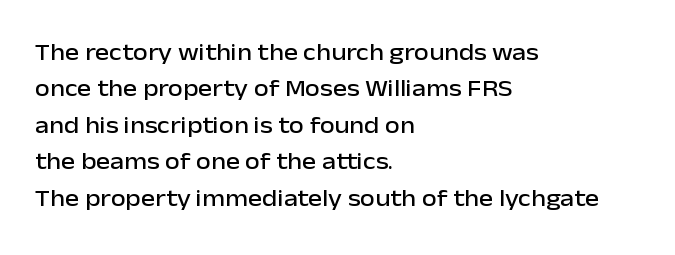
A normal amount of white space separates one row of letters from the next. Is there any slant? The stems are plumb. Nobody touched the tracking dial on this one. Quick note: underline off.
